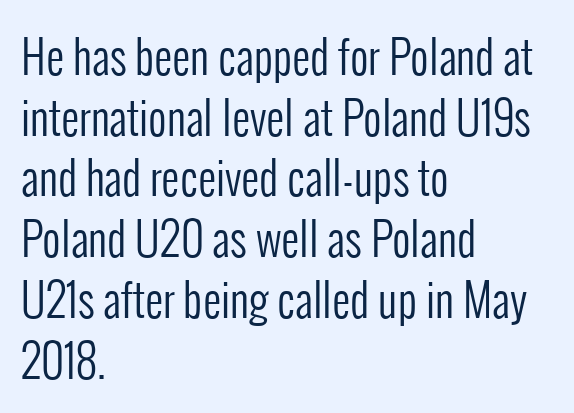
The image shows 45 px regular-weight, condensed sans-serif type, upright; set left-aligned, normal line spacing (1.35x), normal letter spacing, not underlined; low stroke contrast and a medium x-height.
